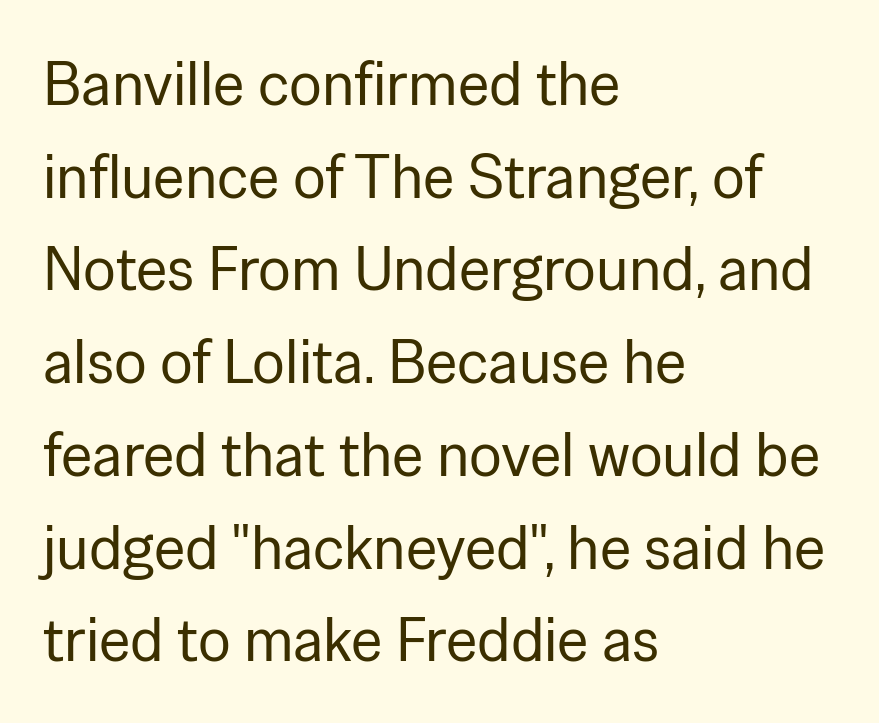
{"serif": "no", "italic": "no", "bold": "no", "weight": "regular", "width": "normal", "stroke_contrast": "low", "x_height": "medium", "monospaced": "no", "underline": "no", "align": "left", "line_spacing": "normal", "line_spacing_ratio": 1.52, "letter_spacing": "normal", "letter_spacing_em": 0.0, "glyph_px": 61}
